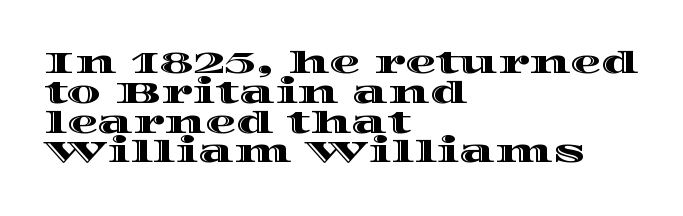
Summary of vertical rhythm: compact, with narrow interline spacing. Notice how the passage keeps a crisp vertical edge on the left only. The gap between lines stays unmarked. Default kerning and tracking; the words read as compact shapes.
